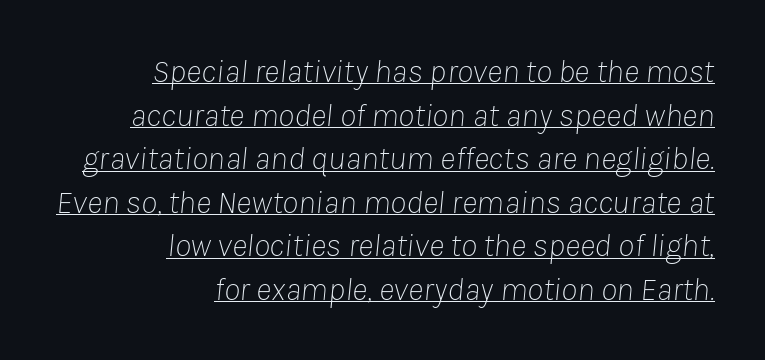
Q: Is the text bold? A: No.
Q: Is the text italic (slanted)? A: Yes, it leans right by about 8 degrees.
Q: Is the text underlined? A: Yes.
Q: How is the paragraph aligned? A: Right-aligned.
Q: Is the spacing between letters normal or unusually wide? A: Normal.
Q: Is the spacing between lines tight, normal or loose? A: Normal.
Q: Width (condensed, normal, or wide)? A: Normal.
Q: Stroke contrast? A: Low.
Q: x-height? A: Medium.
Q: Monospaced? A: No.
